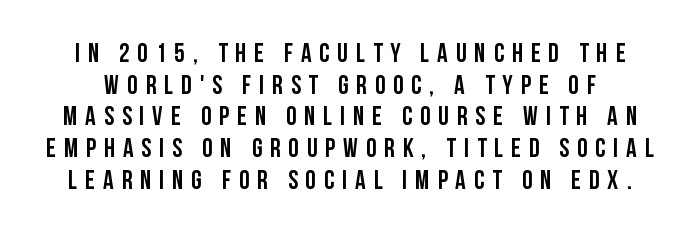
Nope, not italic — everything's standing straight. The rendering inserts visible extra space after every character. This is heavy type, rendered in bold. Decoration check: the copy has no underline.
